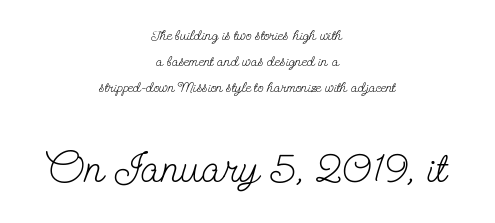
{"serif": "yes", "bold": "no", "weight": "light", "width": "condensed", "stroke_contrast": "low", "x_height": "small", "monospaced": "no", "underline": "no", "align": "center", "line_spacing_ratio": 1.74, "letter_spacing": "normal", "letter_spacing_em": 0.0, "larger_block": "second", "size_ratio": 2.93, "glyph_px": 44}
